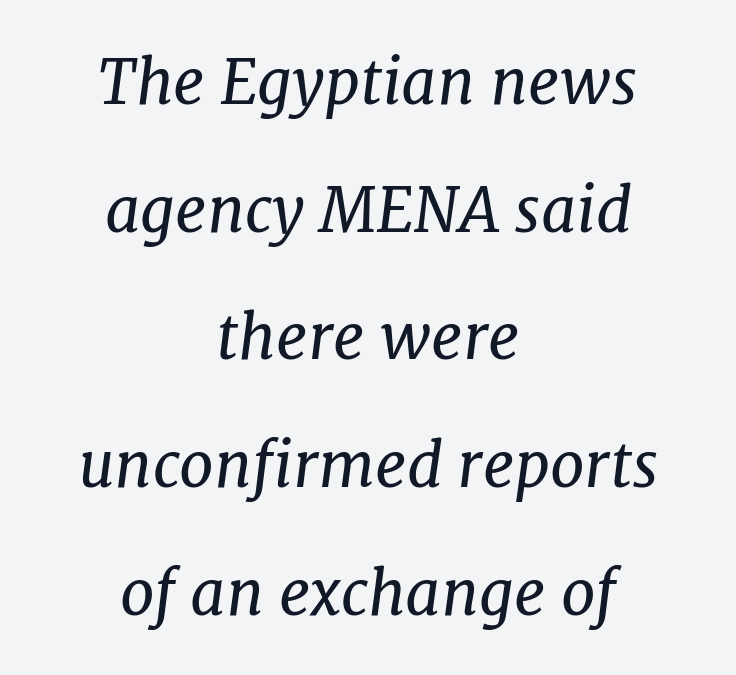
The gaps between neighbouring characters are ordinary and unremarkable. Is this a sans? No — the strokes have serifs. The space directly below the letters is spotless. Vertical spacing — loose.
